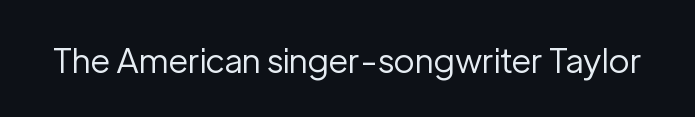
Q: Is the text bold? A: No.
Q: Is the text italic (slanted)? A: No, it is upright.
Q: Is the typeface a serif or a sans-serif typeface? A: Sans-serif.
Q: Is the text underlined? A: No.
Q: Is the spacing between letters normal or unusually wide? A: Normal.
Q: Width (condensed, normal, or wide)? A: Normal.
Q: Stroke contrast? A: Low.
Q: x-height? A: Medium.
Q: Monospaced? A: No.
